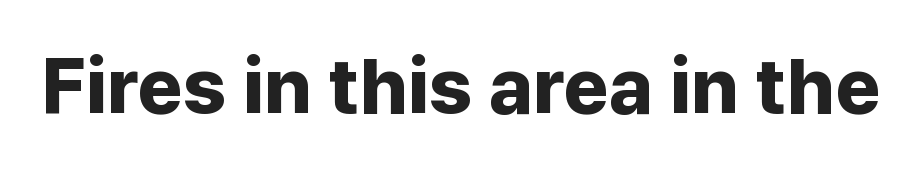
Q: Is the text bold? A: Yes.
Q: Is the text italic (slanted)? A: No, it is upright.
Q: Is the typeface a serif or a sans-serif typeface? A: Sans-serif.
Q: Is the text underlined? A: No.
Q: Is the spacing between letters normal or unusually wide? A: Normal.
Q: Width (condensed, normal, or wide)? A: Normal.
Q: Stroke contrast? A: Low.
Q: x-height? A: Medium.
Q: Monospaced? A: No.
